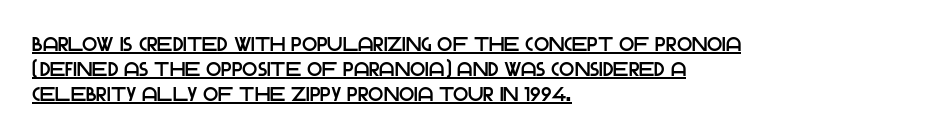
{"italic": "no", "underline": "yes", "align": "left", "line_spacing_ratio": 1.24, "letter_spacing": "normal", "letter_spacing_em": 0.0, "glyph_px": 20}
